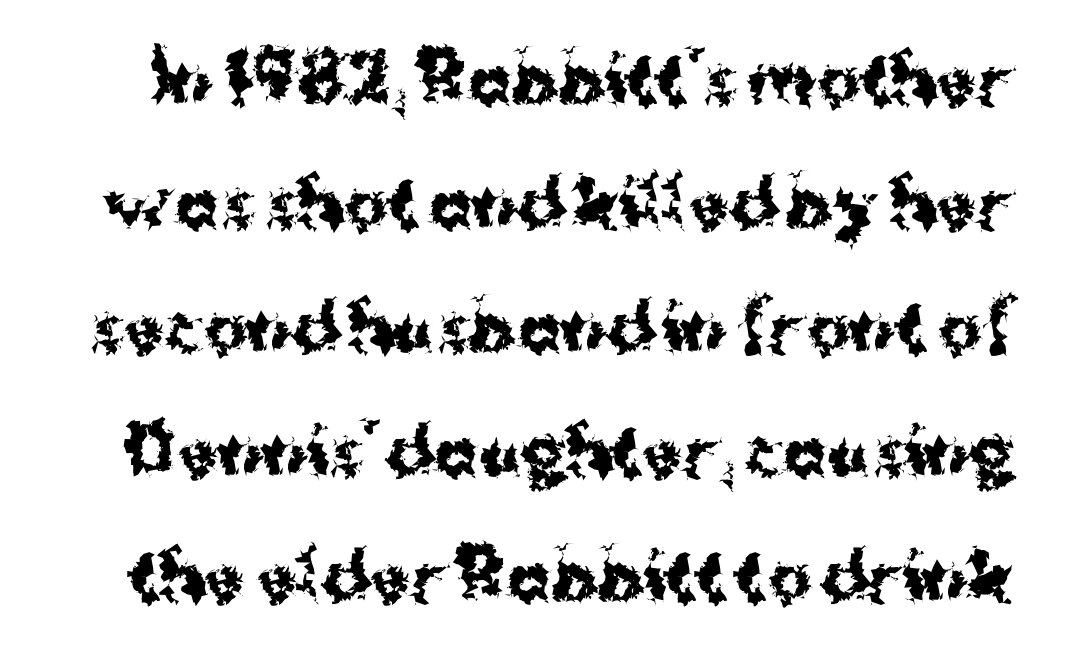
{"serif": "no", "italic": "no", "bold": "yes", "weight": "bold", "width": "normal", "stroke_contrast": "medium", "x_height": "medium", "monospaced": "no", "underline": "no", "line_spacing": "loose", "line_spacing_ratio": 1.91, "letter_spacing": "normal", "letter_spacing_em": 0.0, "glyph_px": 65}
